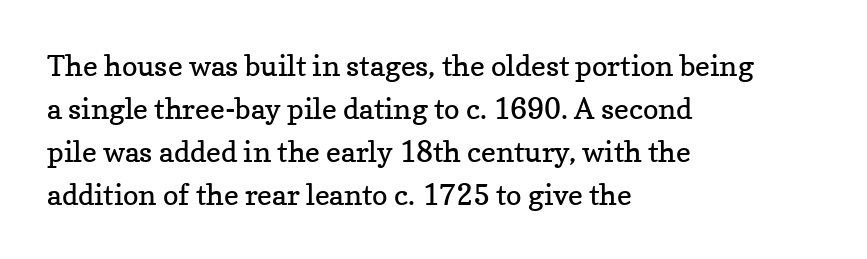
The letterforms sit shoulder to shoulder at normal distance. The passage is arranged the way most books set body copy — flush left. The letters advance in unequal steps, a hallmark of proportional type. Heaviness? Minimal to ordinary, like unemphasized prose. Rendered with straight, roman letterforms.
